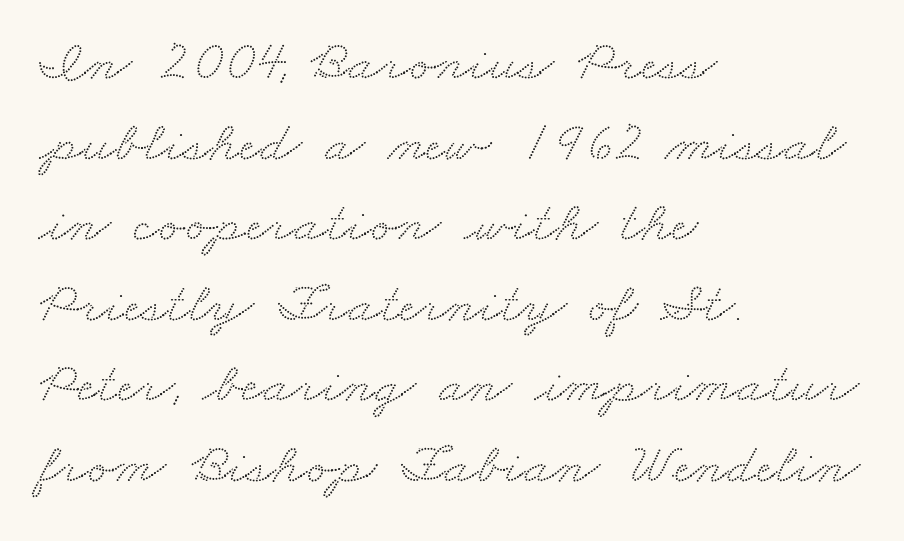
Q: Is the typeface a serif or a sans-serif typeface? A: Serif.
Q: Is the text underlined? A: No.
Q: How is the paragraph aligned? A: Left-aligned.
Q: Is the spacing between letters normal or unusually wide? A: Normal.
Q: Is the spacing between lines tight, normal or loose? A: Normal.
Q: Width (condensed, normal, or wide)? A: Wide.
Q: Stroke contrast? A: Medium.
Q: x-height? A: Small.
Q: Monospaced? A: No.
